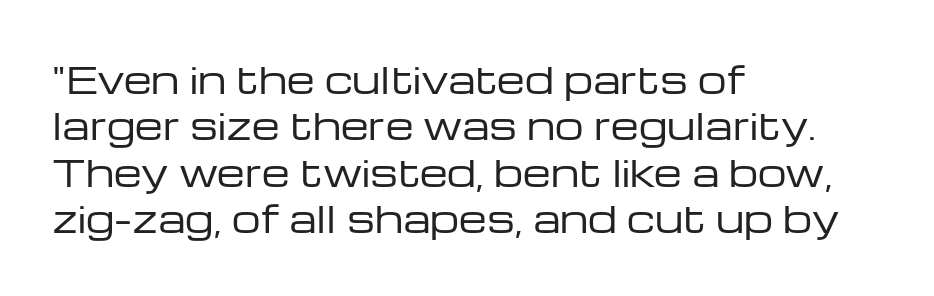
The passage shown has conventional tracking throughout. Weight: not bold — regular or lighter. The letters advance in unequal steps, a hallmark of proportional type. The type family on display is of the sans-serif kind. Which margin do the lines hug? The left one — the right edge is uneven.
